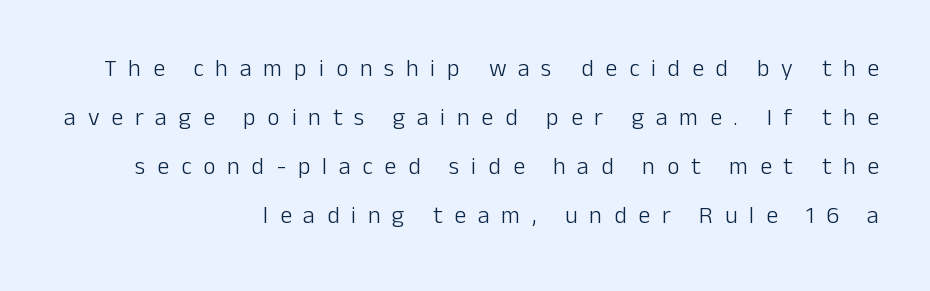
Just letters on the line, the space beneath them empty. Typeset ragged left — the right edge is the straight one. Upright lettering throughout. The letters are spread apart with noticeably loose tracking.
